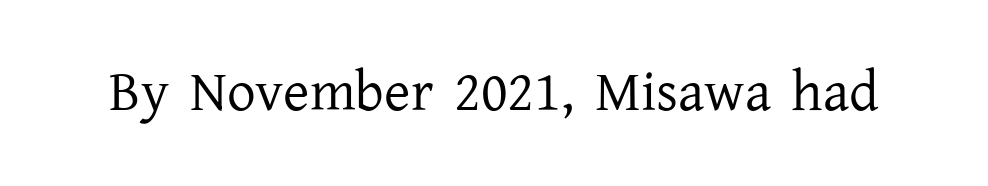
The image shows 57 px regular-weight serif type, upright; set normal letter spacing, not underlined; low stroke contrast and a medium x-height.
